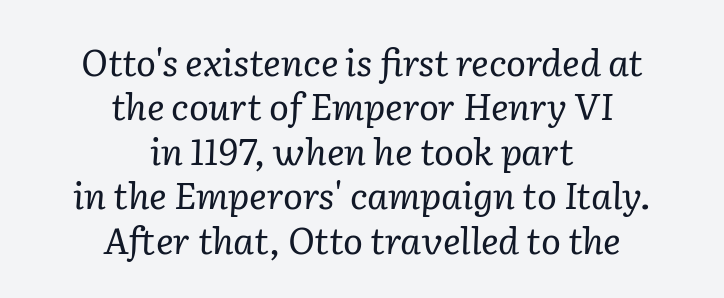
{"serif": "yes", "italic": "yes", "lean": "right", "slant_degrees": 2, "bold": "no", "weight": "regular", "width": "normal", "stroke_contrast": "low", "x_height": "medium", "monospaced": "no", "underline": "no", "align": "center", "line_spacing_ratio": 1.2, "letter_spacing": "normal", "letter_spacing_em": 0.0, "glyph_px": 37}
